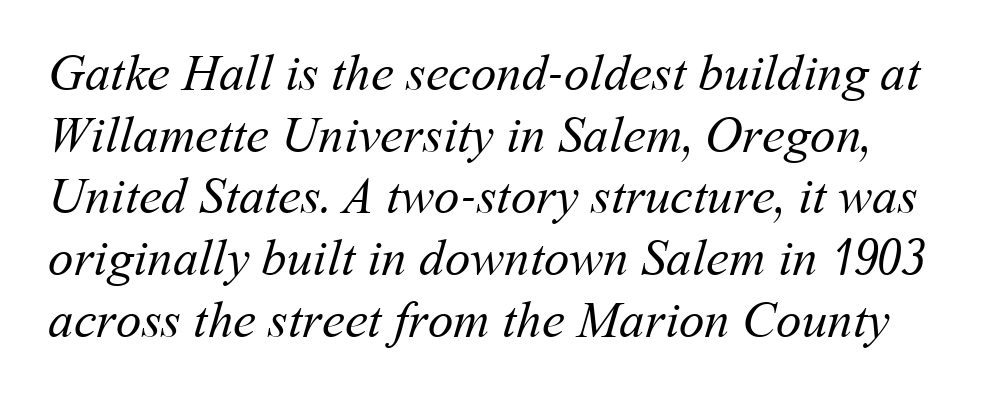
The image shows 51 px regular-weight type; set line spacing 1.21x, normal letter spacing, not underlined; medium stroke contrast and a medium x-height.
